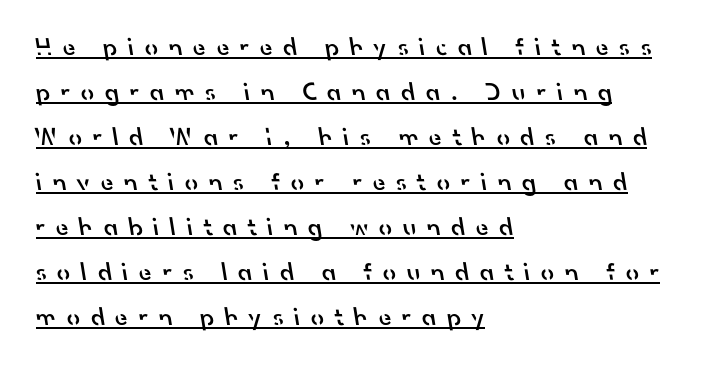
{"bold": "semi", "underline": "yes", "align": "left", "line_spacing_ratio": 1.73, "letter_spacing": "wide", "letter_spacing_em": 0.41, "glyph_px": 26}
